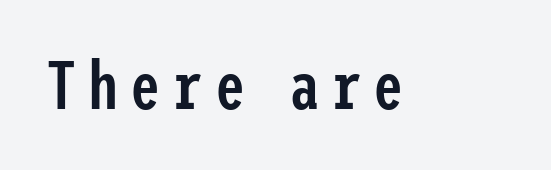
The image shows 68 px semibold, condensed sans-serif type, upright; set not underlined; low stroke contrast and a medium x-height.
